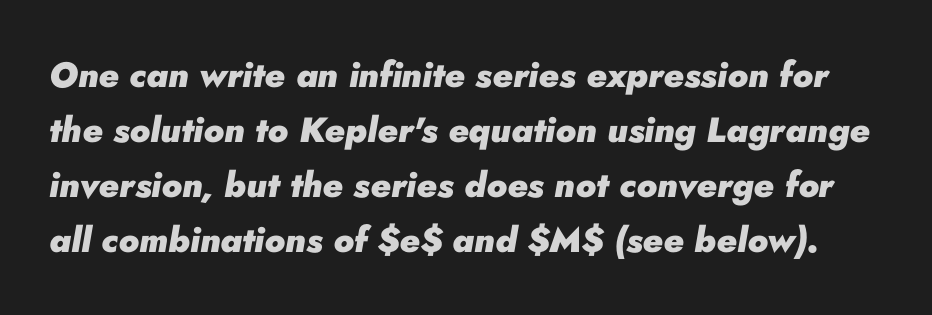
The image shows 35 px heavy type, italic (leaning right); set normal line spacing (1.57x), normal letter spacing, not underlined; low stroke contrast and a small x-height.
